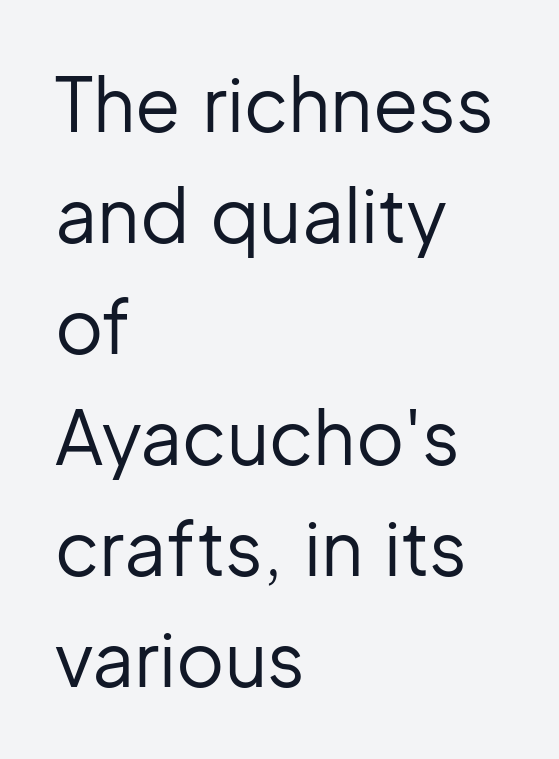
{"serif": "no", "italic": "no", "bold": "no", "weight": "regular", "width": "normal", "stroke_contrast": "low", "x_height": "medium", "monospaced": "no", "underline": "no", "align": "left", "line_spacing": "normal", "line_spacing_ratio": 1.5, "letter_spacing": "normal", "letter_spacing_em": 0.0, "glyph_px": 74}
